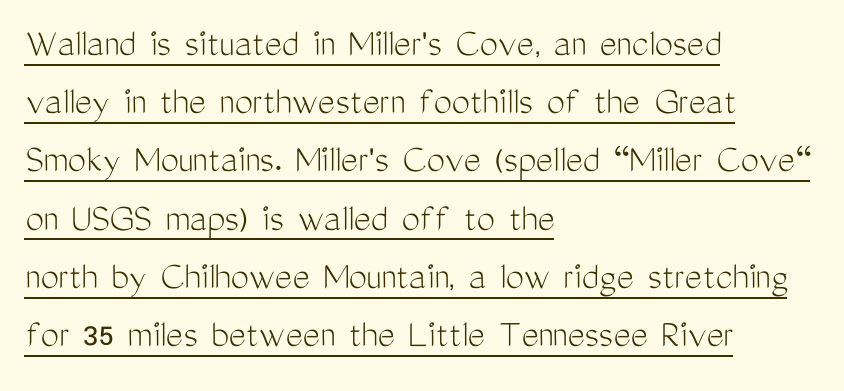
Nobody touched the tracking dial on this one. Regarding leading, the lines here are spaced in the standard way. The letterforms sit at book weight or below. A continuous stroke trails under the words, as in a hyperlink. This sample uses an upright cut, with every glyph sitting square on the baseline.
